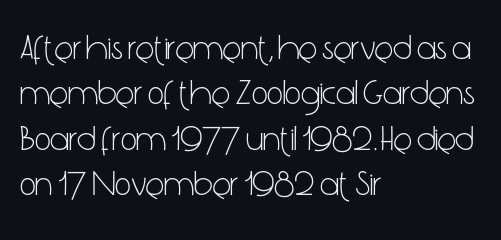
The image shows 35 px light, condensed sans-serif type, upright; set left-aligned, normal line spacing (1.3x), normal letter spacing, not underlined; low stroke contrast and a medium x-height.
